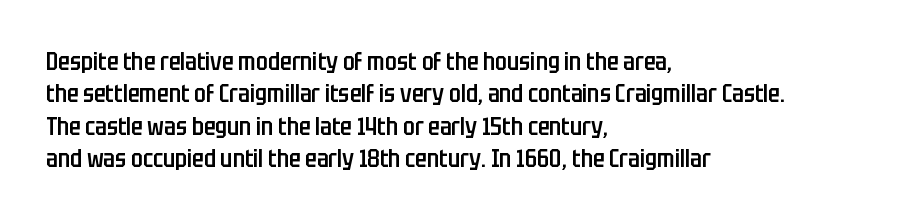
The image shows 24 px text type, upright; set left-aligned, normal line spacing (1.35x), normal letter spacing, not underlined.
